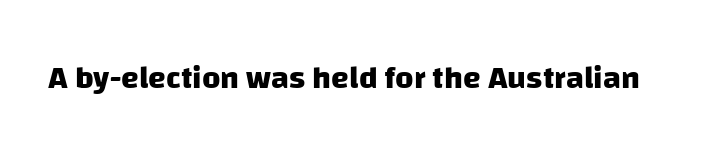
A bare baseline throughout the passage. What stands out about the letter spacing? Nothing — it is the standard amount. The letters advance in unequal steps, a hallmark of proportional type. A sans-serif font was chosen for this passage.
